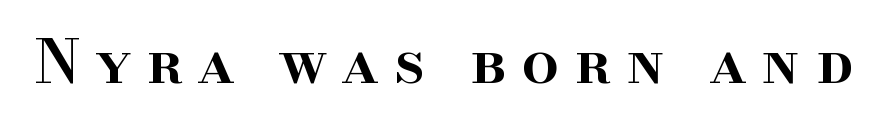
The type sits square on the baseline with zero lean. The words here are not underlined. You could only call the tracking loose — the letters float apart. Spacing verdict: proportional, widths tailored to each character. In terms of letterform style, serifs are clearly present. As a designer I'd log this as weight 600, semibold.
